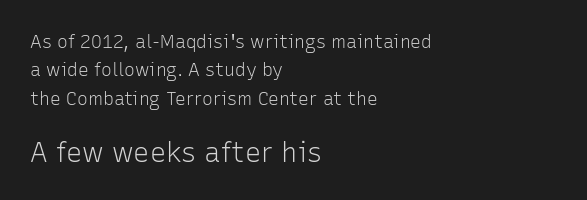
{"italic": "no", "bold": "no", "underline": "no", "align": "left", "line_spacing": "normal", "line_spacing_ratio": 1.57, "letter_spacing": "normal", "letter_spacing_em": 0.0, "larger_block": "second", "size_ratio": 1.5, "glyph_px": 27}
